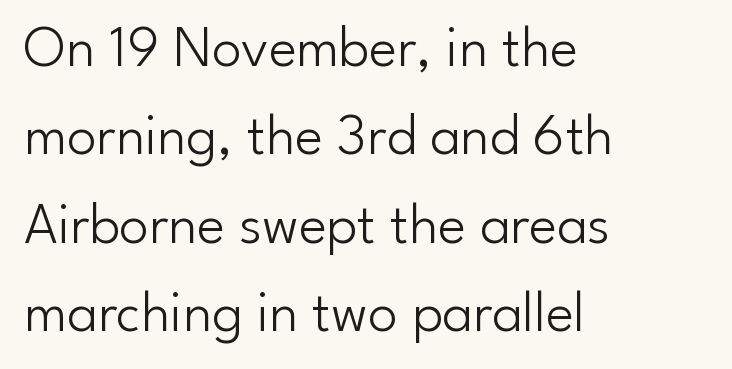
Q: Is the text bold? A: No.
Q: Is the text italic (slanted)? A: No, it is upright.
Q: Is the typeface a serif or a sans-serif typeface? A: Sans-serif.
Q: Is the text underlined? A: No.
Q: How is the paragraph aligned? A: Left-aligned.
Q: Is the spacing between letters normal or unusually wide? A: Normal.
Q: Is the spacing between lines tight, normal or loose? A: Normal.
Q: Width (condensed, normal, or wide)? A: Normal.
Q: Stroke contrast? A: Low.
Q: x-height? A: Small.
Q: Monospaced? A: No.
